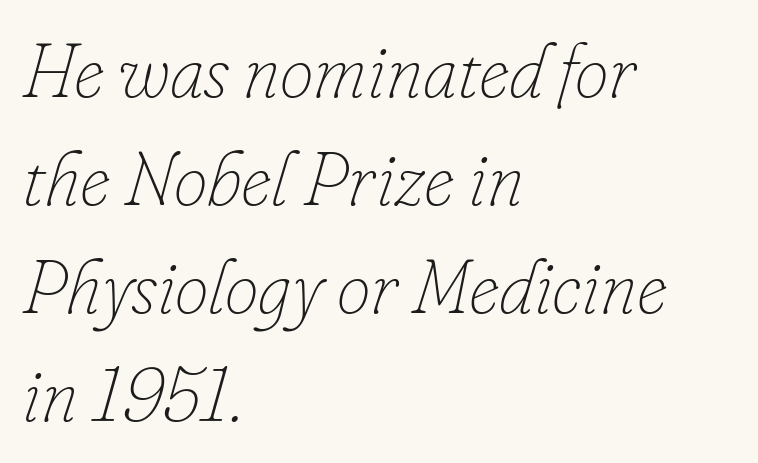
{"italic": "yes", "lean": "right", "slant_degrees": 16, "bold": "no", "weight": "thin", "width": "normal", "stroke_contrast": "low", "x_height": "small", "monospaced": "no", "underline": "no", "align": "left", "line_spacing": "normal", "line_spacing_ratio": 1.42, "letter_spacing": "normal", "letter_spacing_em": 0.0, "glyph_px": 76}
